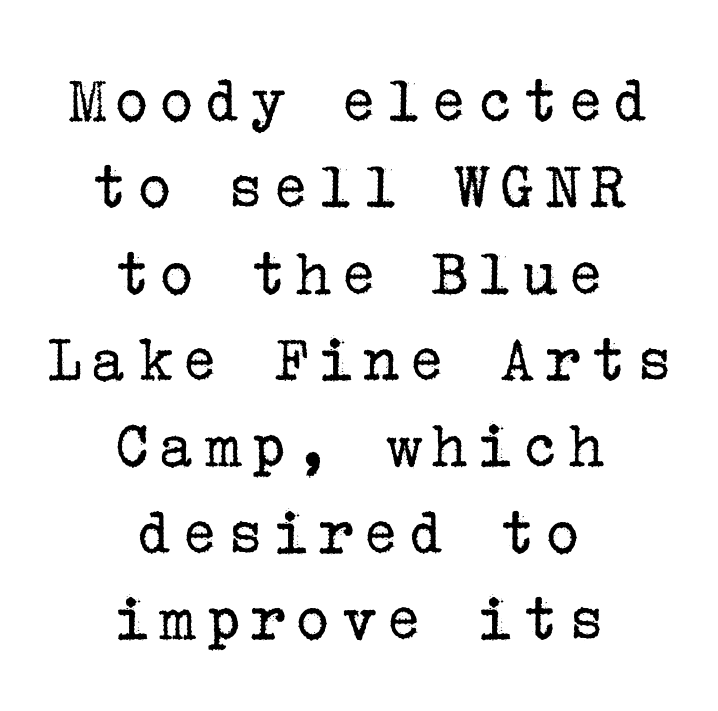
Q: Is the text bold? A: No.
Q: Is the text italic (slanted)? A: No, it is upright.
Q: Is the typeface a serif or a sans-serif typeface? A: Serif.
Q: Is the text underlined? A: No.
Q: How is the paragraph aligned? A: Centered.
Q: Is the spacing between lines tight, normal or loose? A: Normal.
Q: Width (condensed, normal, or wide)? A: Normal.
Q: Stroke contrast? A: Low.
Q: x-height? A: Medium.
